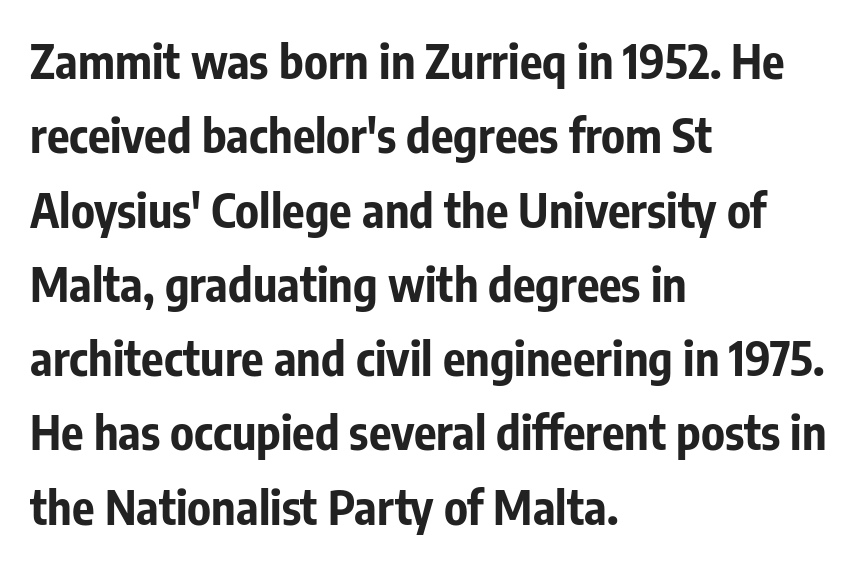
Q: Is the text bold? A: Yes.
Q: Is the text italic (slanted)? A: No, it is upright.
Q: Is the typeface a serif or a sans-serif typeface? A: Sans-serif.
Q: Is the text underlined? A: No.
Q: How is the paragraph aligned? A: Left-aligned.
Q: Is the spacing between letters normal or unusually wide? A: Normal.
Q: Is the spacing between lines tight, normal or loose? A: Normal.
Q: Width (condensed, normal, or wide)? A: Condensed.
Q: Stroke contrast? A: Low.
Q: x-height? A: Medium.
Q: Monospaced? A: No.
